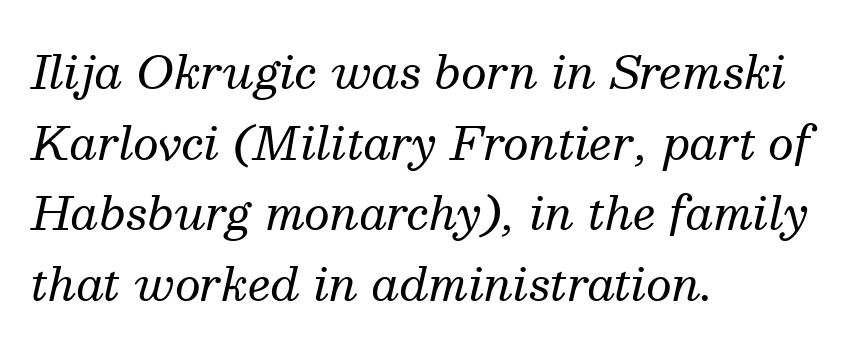
Q: Is the text bold? A: No.
Q: Is the text italic (slanted)? A: Yes, it leans right by about 13 degrees.
Q: Is the typeface a serif or a sans-serif typeface? A: Serif.
Q: Is the text underlined? A: No.
Q: How is the paragraph aligned? A: Left-aligned.
Q: Is the spacing between letters normal or unusually wide? A: Normal.
Q: Is the spacing between lines tight, normal or loose? A: Normal.
Q: Width (condensed, normal, or wide)? A: Normal.
Q: Stroke contrast? A: Medium.
Q: x-height? A: Medium.
Q: Monospaced? A: No.
